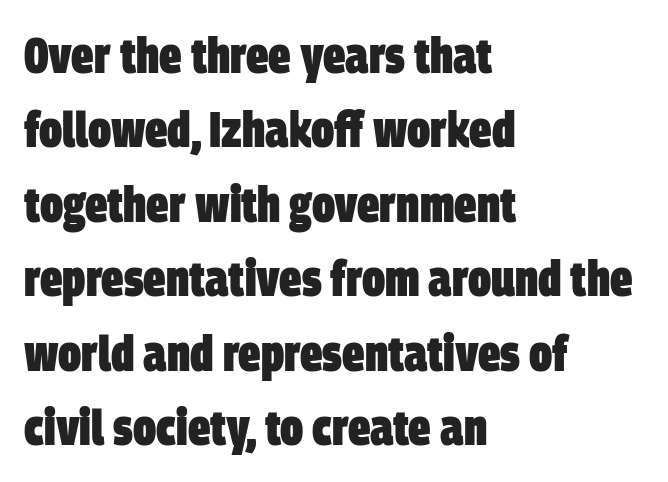
The image shows 50 px heavy, condensed sans-serif type; set left-aligned, normal line spacing (1.49x), normal letter spacing, not underlined; low stroke contrast and a large x-height.
